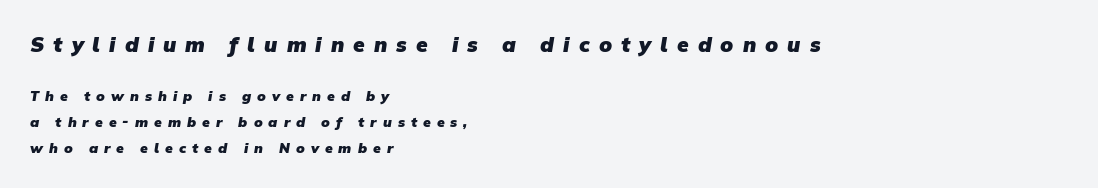
{"bold": "yes", "underline": "no", "align": "left", "line_spacing_ratio": 1.87, "letter_spacing": "wide", "letter_spacing_em": 0.43, "larger_block": "first", "size_ratio": 1.5, "glyph_px": 21}
